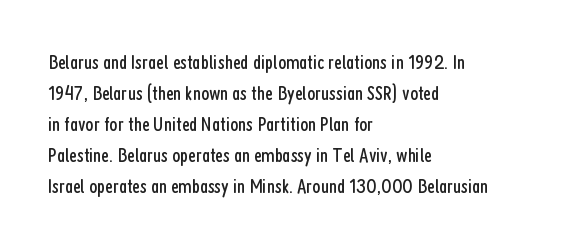
The image shows 21 px text type, upright; set left-aligned, normal line spacing (1.48x), normal letter spacing, not underlined.
